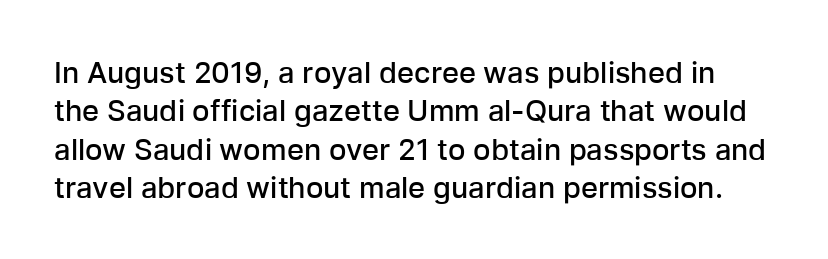
Q: Is the text bold? A: Semi-bold.
Q: Is the text italic (slanted)? A: No, it is upright.
Q: Is the typeface a serif or a sans-serif typeface? A: Sans-serif.
Q: Is the text underlined? A: No.
Q: Is the spacing between letters normal or unusually wide? A: Normal.
Q: Is the spacing between lines tight, normal or loose? A: Normal.
Q: Width (condensed, normal, or wide)? A: Normal.
Q: Stroke contrast? A: Low.
Q: x-height? A: Medium.
Q: Monospaced? A: No.
